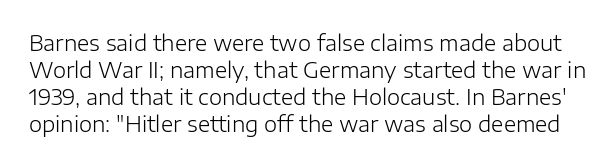
Bold? No — there's no thickening of the strokes. Line spacing here is normal. Here the glyphs are tracked normally, forming tight word shapes. Rule under the text: the space is simply empty. If you drew a line through each stem, it would be perfectly vertical.
